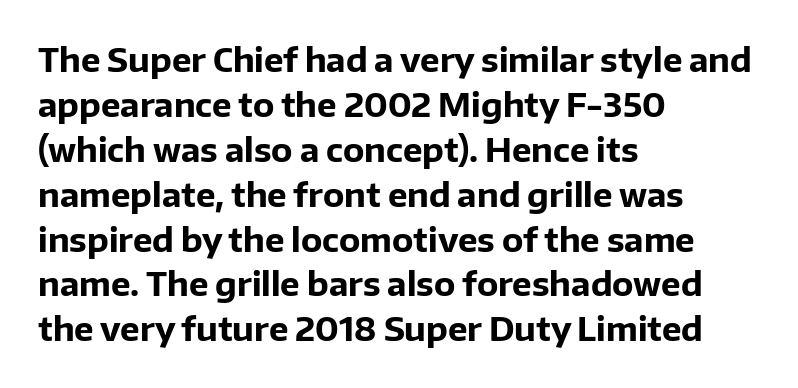
Q: Is the text bold? A: Yes.
Q: Is the text italic (slanted)? A: No, it is upright.
Q: Is the typeface a serif or a sans-serif typeface? A: Sans-serif.
Q: Is the text underlined? A: No.
Q: How is the paragraph aligned? A: Left-aligned.
Q: Is the spacing between letters normal or unusually wide? A: Normal.
Q: Is the spacing between lines tight, normal or loose? A: Normal.
Q: Width (condensed, normal, or wide)? A: Normal.
Q: Stroke contrast? A: Low.
Q: x-height? A: Medium.
Q: Monospaced? A: No.
